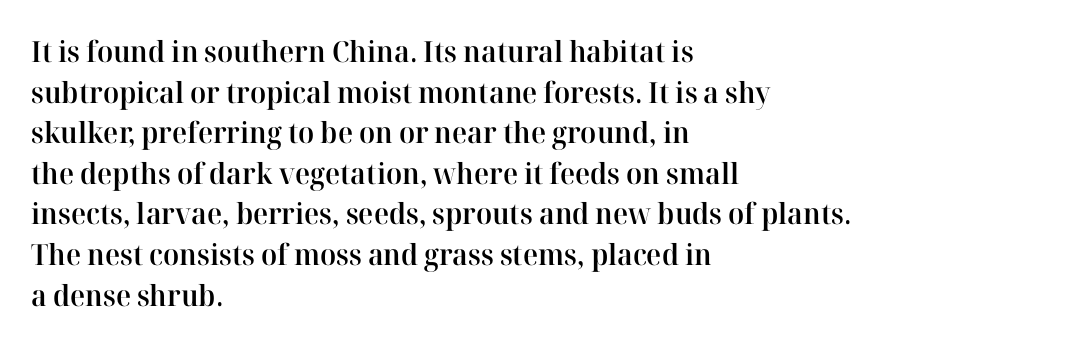
The image shows 29 px semibold serif type, upright; set left-aligned, normal line spacing (1.4x), normal letter spacing, not underlined; high stroke contrast and a medium x-height.
